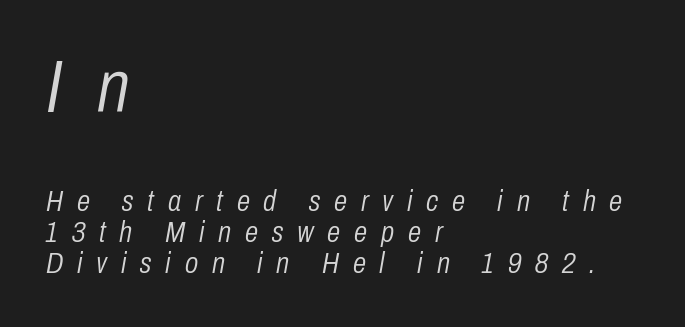
There's an unmistakable incline to the writing here. Caption: upper text group enlarged, lower text group reduced. Tracking value appears strongly positive — letters spread wide. Letters have the restrained weight of plain body copy at most.
